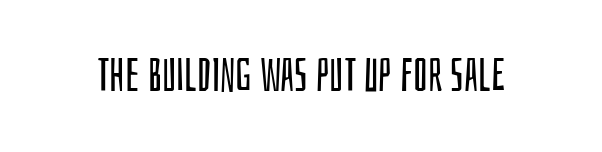
The image shows 46 px regular-weight, condensed sans-serif type, upright; set normal letter spacing, not underlined; low stroke contrast and a large x-height.
